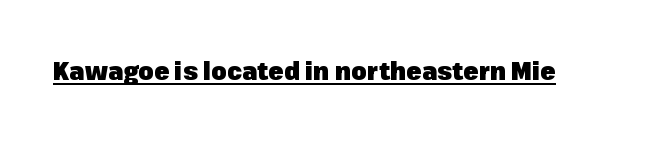
The face used here appears with an underline applied. Nope, not italic — everything's standing straight. This is heavy type, rendered in bold. Nobody touched the tracking dial on this one.
